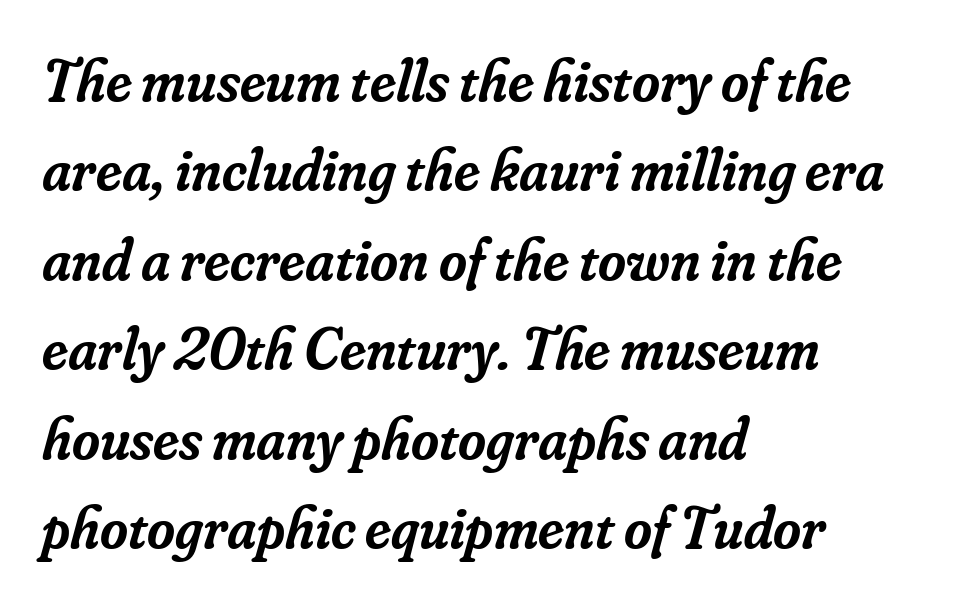
Q: Is the text bold? A: Semi-bold.
Q: Is the text italic (slanted)? A: Yes, it leans right by about 16 degrees.
Q: Is the typeface a serif or a sans-serif typeface? A: Serif.
Q: Is the text underlined? A: No.
Q: How is the paragraph aligned? A: Left-aligned.
Q: Is the spacing between letters normal or unusually wide? A: Normal.
Q: Is the spacing between lines tight, normal or loose? A: Normal.
Q: Width (condensed, normal, or wide)? A: Normal.
Q: Stroke contrast? A: Low.
Q: x-height? A: Small.
Q: Monospaced? A: No.
